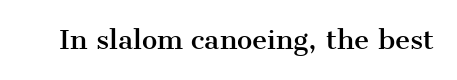
Is there any slant? The stems are plumb. Descenders are the only things crossing below the line. The line texture is even and compact thanks to regular tracking.
